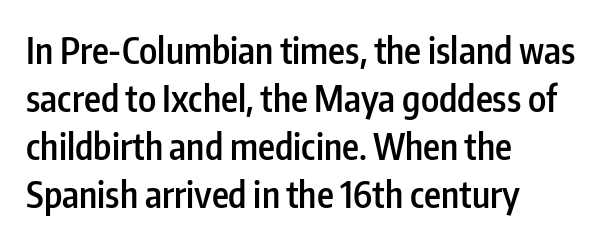
{"serif": "no", "italic": "no", "bold": "semi", "weight": "semibold", "width": "condensed", "stroke_contrast": "low", "x_height": "medium", "monospaced": "no", "underline": "no", "align": "left", "line_spacing": "normal", "line_spacing_ratio": 1.33, "letter_spacing": "normal", "letter_spacing_em": 0.0, "glyph_px": 36}
